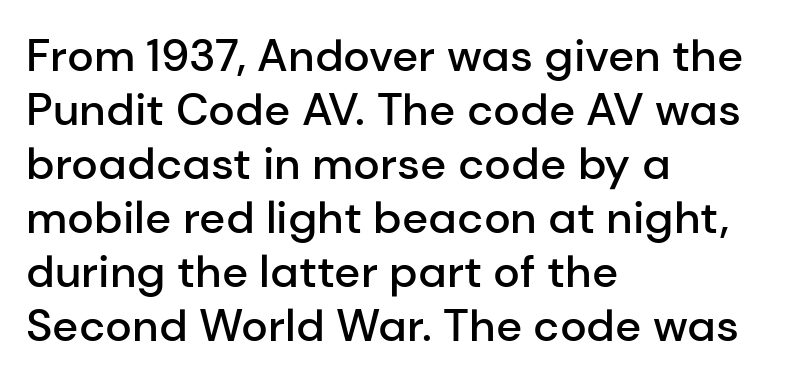
The image shows 45 px semibold sans-serif type, upright; set left-aligned, line spacing 1.2x, normal letter spacing, not underlined; low stroke contrast and a medium x-height.
